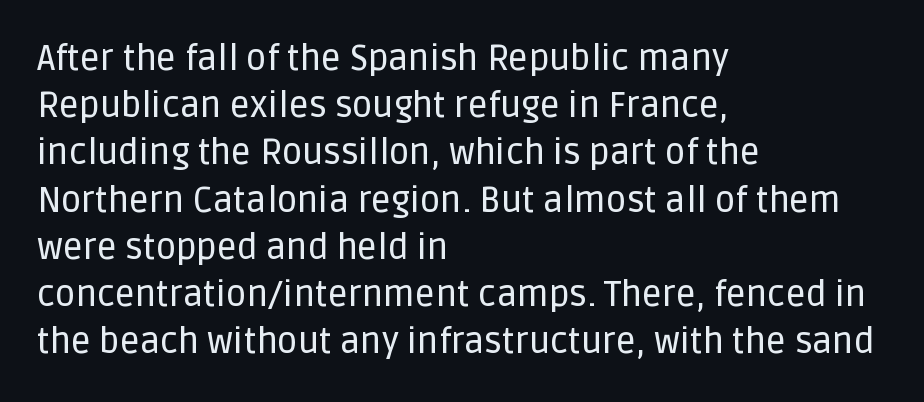
{"serif": "no", "italic": "no", "width": "normal", "stroke_contrast": "low", "x_height": "large", "monospaced": "no", "underline": "no", "align": "left", "line_spacing": "normal", "line_spacing_ratio": 1.35, "letter_spacing": "normal", "letter_spacing_em": 0.0, "glyph_px": 35}
